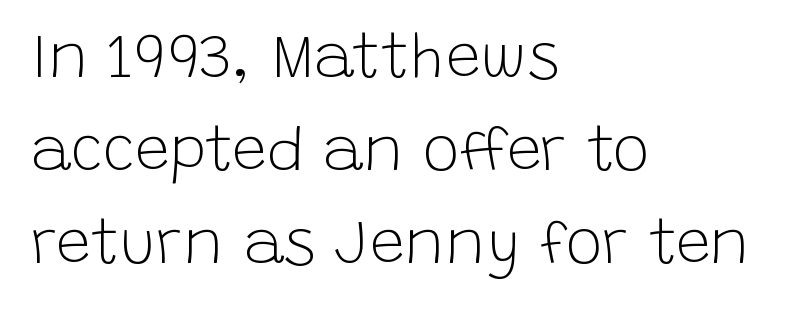
Horizontally, the lines are justified to the leading edge only. Observe the absence of serifs on each vertical stroke in this sample. The letters stand straight up with perfectly vertical stems. The passage shown has conventional tracking throughout.
